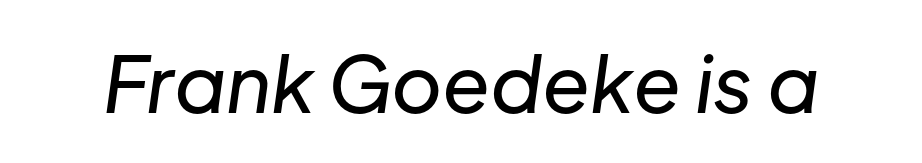
Q: Is the text italic (slanted)? A: Yes, it leans right by about 8 degrees.
Q: Is the text underlined? A: No.
Q: Is the spacing between letters normal or unusually wide? A: Normal.
Q: Width (condensed, normal, or wide)? A: Normal.
Q: Stroke contrast? A: Low.
Q: x-height? A: Medium.
Q: Monospaced? A: No.
